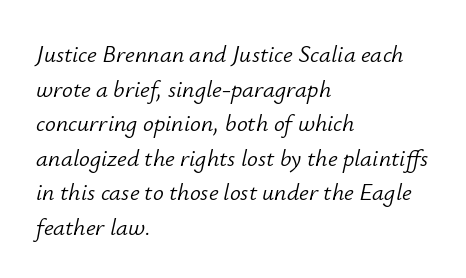
{"italic": "yes", "lean": "right", "slant_degrees": 12, "bold": "no", "underline": "no", "align": "left", "line_spacing": "normal", "line_spacing_ratio": 1.44, "letter_spacing": "normal", "letter_spacing_em": 0.0, "glyph_px": 24}
